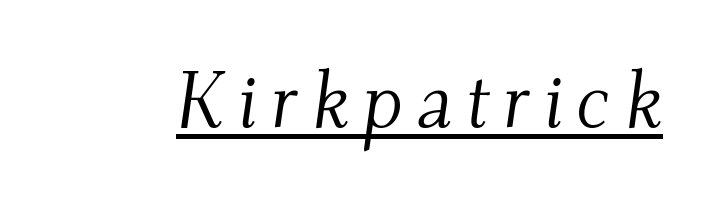
The image shows 79 px light serif type, italic (leaning right); set underlined; medium stroke contrast and a small x-height.
